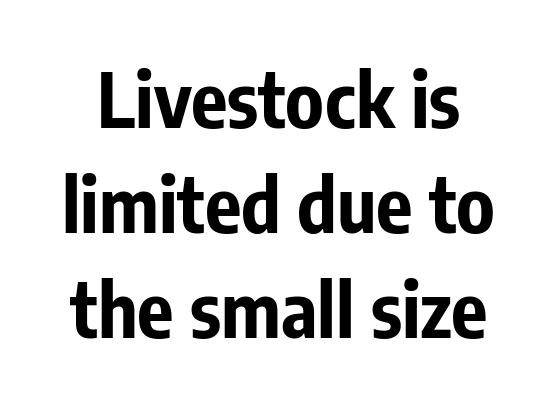
{"serif": "no", "italic": "no", "bold": "yes", "weight": "bold", "width": "condensed", "stroke_contrast": "low", "x_height": "medium", "monospaced": "no", "underline": "no", "line_spacing": "normal", "line_spacing_ratio": 1.38, "letter_spacing": "normal", "letter_spacing_em": 0.0, "glyph_px": 76}
